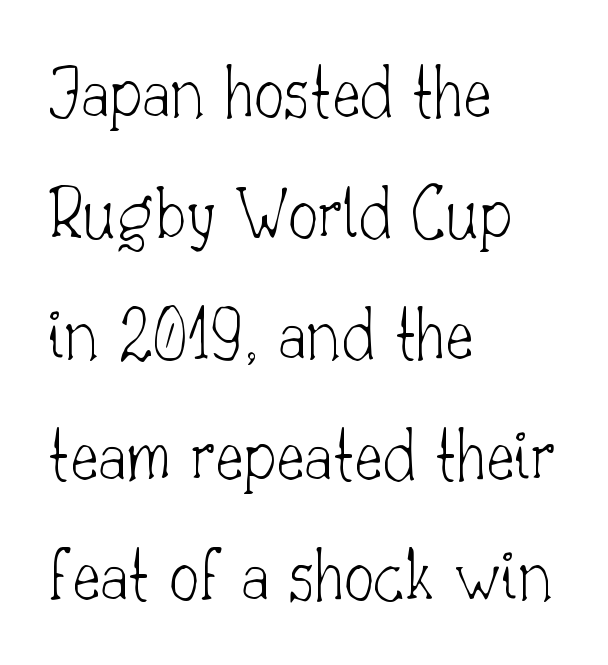
{"serif": "yes", "italic": "no", "bold": "no", "weight": "thin", "width": "normal", "stroke_contrast": "low", "x_height": "small", "monospaced": "no", "underline": "no", "align": "left", "line_spacing": "normal", "line_spacing_ratio": 1.59, "letter_spacing": "normal", "letter_spacing_em": 0.0, "glyph_px": 76}
